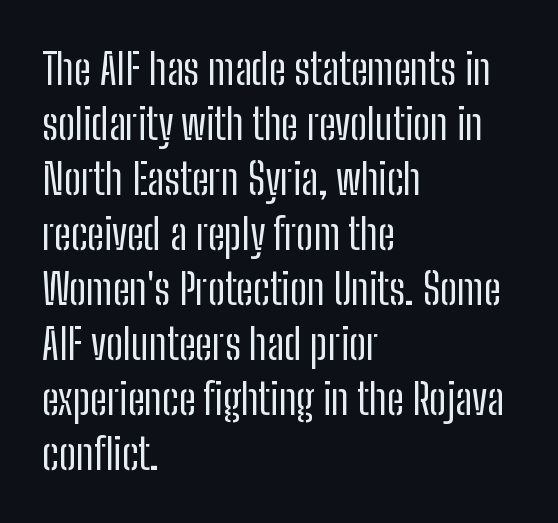
Q: Is the text bold? A: No.
Q: Is the text italic (slanted)? A: No, it is upright.
Q: Is the typeface a serif or a sans-serif typeface? A: Sans-serif.
Q: Is the text underlined? A: No.
Q: How is the paragraph aligned? A: Left-aligned.
Q: Is the spacing between letters normal or unusually wide? A: Normal.
Q: Is the spacing between lines tight, normal or loose? A: Normal.
Q: Width (condensed, normal, or wide)? A: Condensed.
Q: Stroke contrast? A: Low.
Q: x-height? A: Medium.
Q: Monospaced? A: No.
